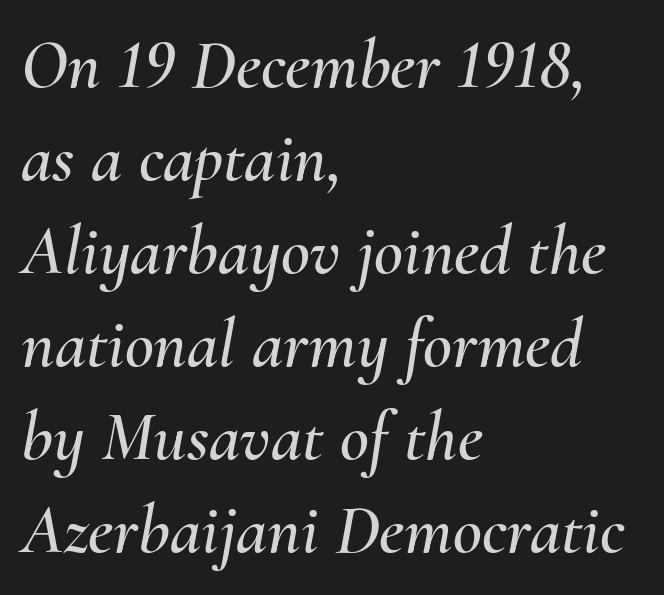
Q: Is the text italic (slanted)? A: Yes, it leans right by about 10 degrees.
Q: Is the text underlined? A: No.
Q: How is the paragraph aligned? A: Left-aligned.
Q: Is the spacing between letters normal or unusually wide? A: Normal.
Q: Is the spacing between lines tight, normal or loose? A: Normal.
Q: Width (condensed, normal, or wide)? A: Normal.
Q: Stroke contrast? A: Medium.
Q: x-height? A: Small.
Q: Monospaced? A: No.
